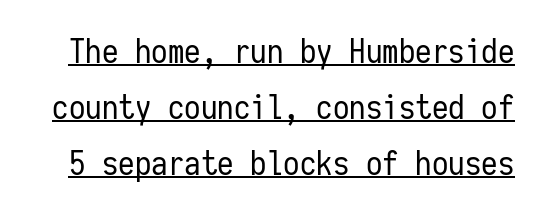
The image shows 33 px regular-weight, condensed sans-serif type, upright, monospaced; set normal line spacing (1.69x), normal letter spacing, underlined; low stroke contrast and a medium x-height.
